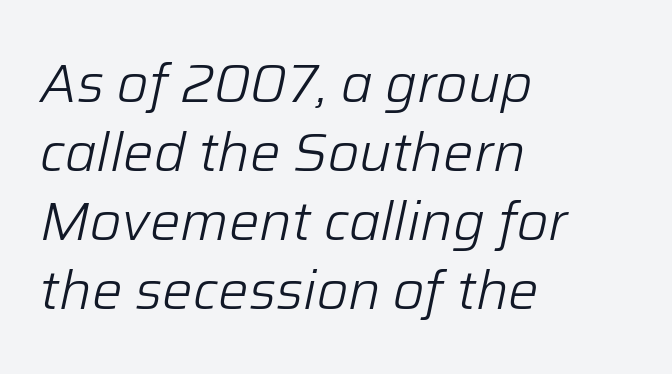
The strip under each line holds only bare page. These lines were composed using italics. Leftover space on each line is placed entirely after the last word. No chunkiness to these letters — they're not bold. The passage shown is typed in a proportional face where columns would drift. Glyph-to-glyph distance matches everyday printed text.
